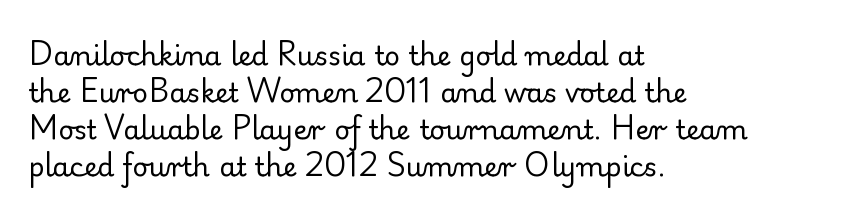
Q: Is the text bold? A: No.
Q: Is the text italic (slanted)? A: No, it is upright.
Q: Is the text underlined? A: No.
Q: How is the paragraph aligned? A: Left-aligned.
Q: Is the spacing between letters normal or unusually wide? A: Normal.
Q: Is the spacing between lines tight, normal or loose? A: Normal.
